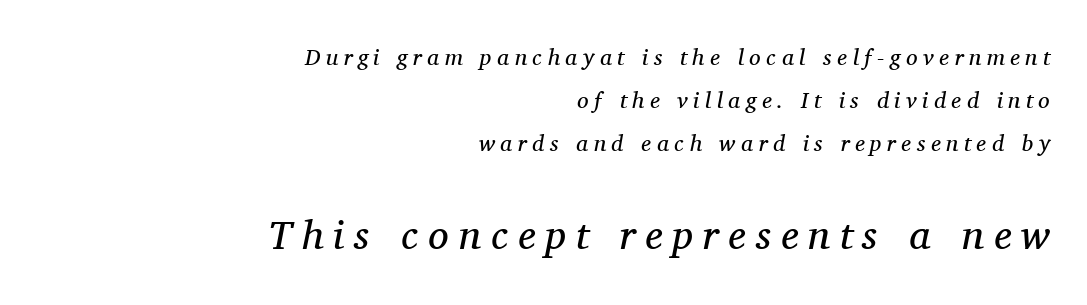
The image shows 41 px regular-weight serif type, italic (leaning right); set right-aligned, line spacing 1.87x, unusually wide letter spacing (+0.24 em), not underlined; the second (bottom) block is 1.78x larger; medium stroke contrast and a medium x-height.
